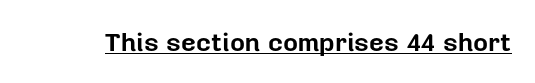
No extra tracking has been applied to these lines. Glance below the letters and you will spot a drawn line. Quick note: not italic, upright. The letters are bold, with thick, heavy strokes.
